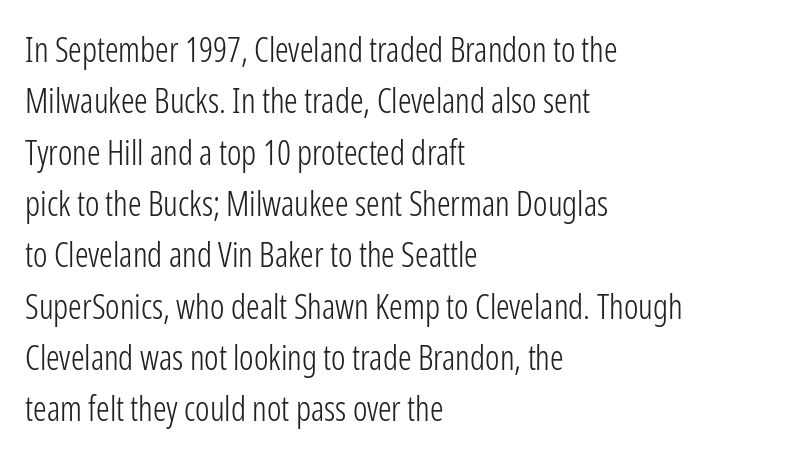
The image shows 34 px light, condensed sans-serif type, upright; set left-aligned, normal line spacing (1.51x), normal letter spacing, not underlined; low stroke contrast and a medium x-height.
